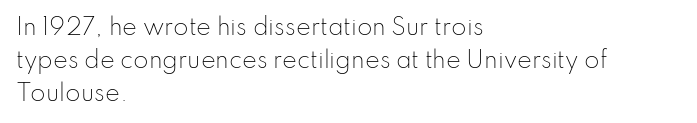
{"italic": "no", "bold": "no", "underline": "no", "align": "left", "line_spacing": "normal", "line_spacing_ratio": 1.5, "letter_spacing": "normal", "letter_spacing_em": 0.0, "glyph_px": 22}
